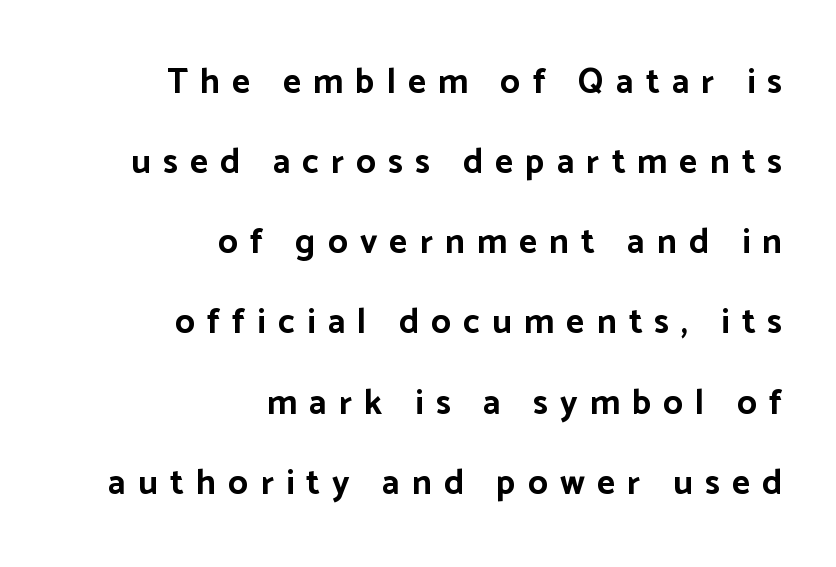
The rendering inserts visible extra space after every character. Heft: maximum for text — a bold. Quick note: interline space is abundant. Posture: straight, roman, zero tilt.
